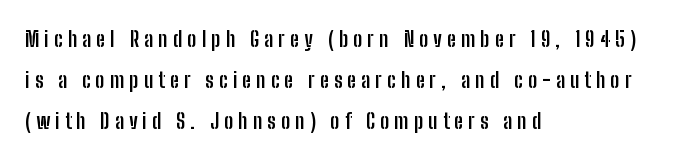
You could only call the tracking loose — the letters float apart. Ascenders rise straight up at ninety degrees. The foot of each line stays bare and open. The lines are quadded left. As a designer I'd log this as weight 700, bold.
